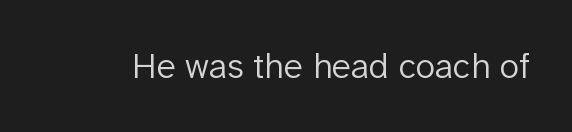
{"serif": "no", "italic": "no", "bold": "no", "weight": "light", "width": "normal", "stroke_contrast": "low", "x_height": "medium", "monospaced": "no", "underline": "no", "letter_spacing": "normal", "letter_spacing_em": 0.0, "glyph_px": 36}
